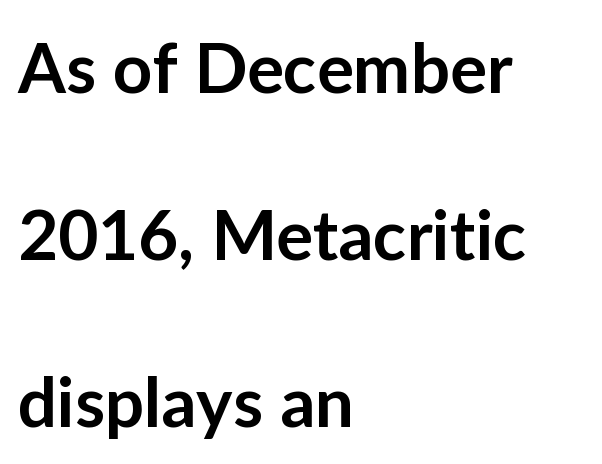
The image shows 69 px semibold sans-serif type, upright; set left-aligned, loose line spacing (2.42x), normal letter spacing, not underlined; low stroke contrast and a medium x-height.
